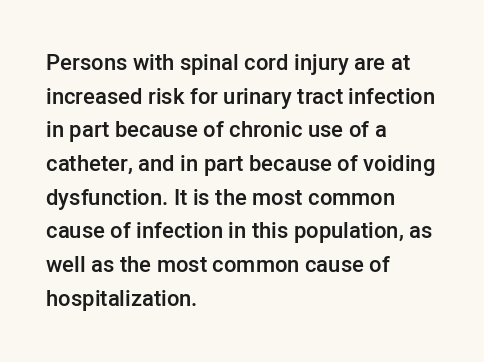
{"italic": "no", "bold": "semi", "underline": "no", "align": "left", "line_spacing": "normal", "line_spacing_ratio": 1.53, "letter_spacing": "normal", "letter_spacing_em": 0.0, "glyph_px": 22}
